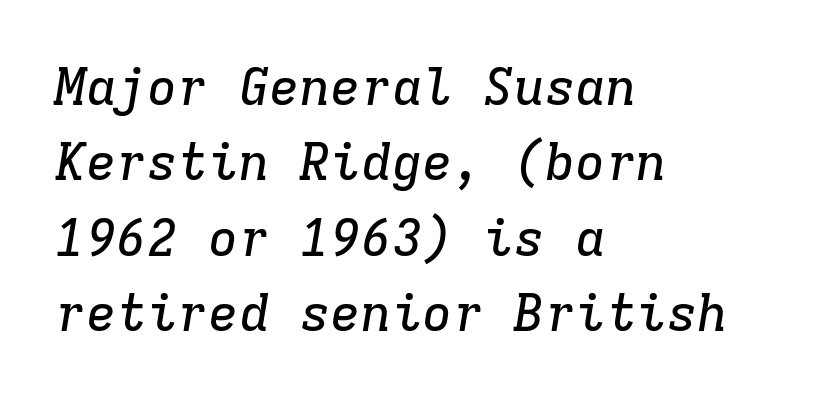
Each row of text sits above clean, open space. Each new line begins a customary step beneath the previous one. In terms of letterform style, serifs are clearly present. Line starts are locked; line ends wander. The rendering uses typewriter-style spacing with identical character cells.
